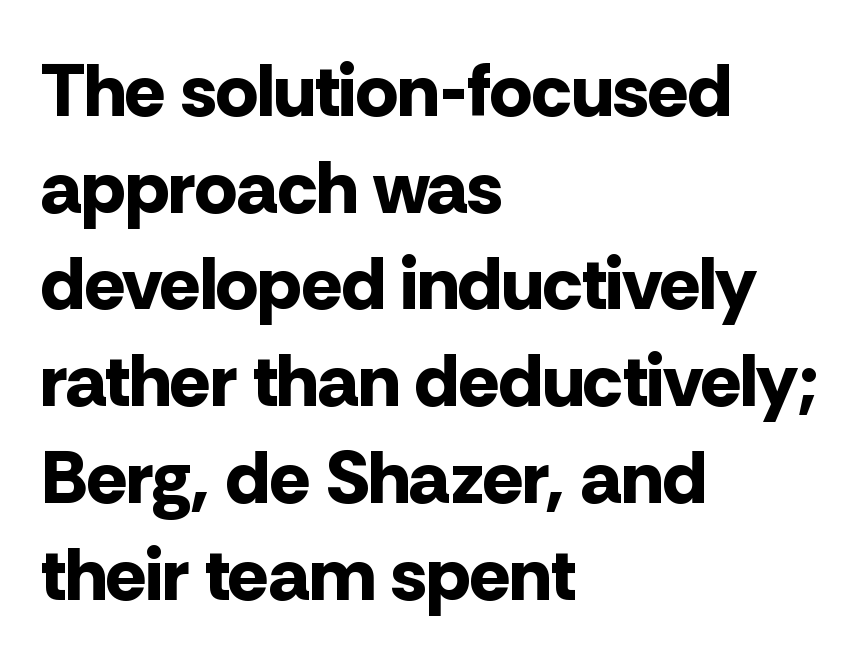
The image shows 75 px bold sans-serif type, upright; set left-aligned, normal line spacing (1.29x), normal letter spacing, not underlined; low stroke contrast and a medium x-height.
